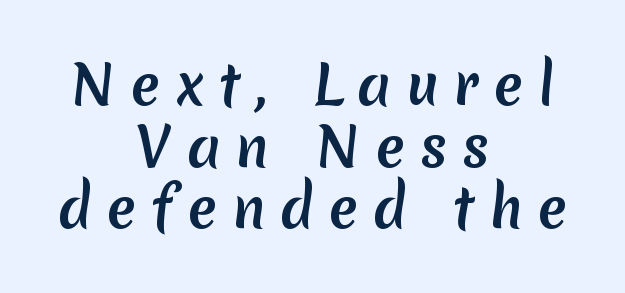
{"serif": "no", "width": "normal", "stroke_contrast": "medium", "x_height": "medium", "monospaced": "no", "underline": "no", "align": "center", "line_spacing": "tight", "line_spacing_ratio": 1.14, "letter_spacing": "wide", "letter_spacing_em": 0.27, "glyph_px": 54}
